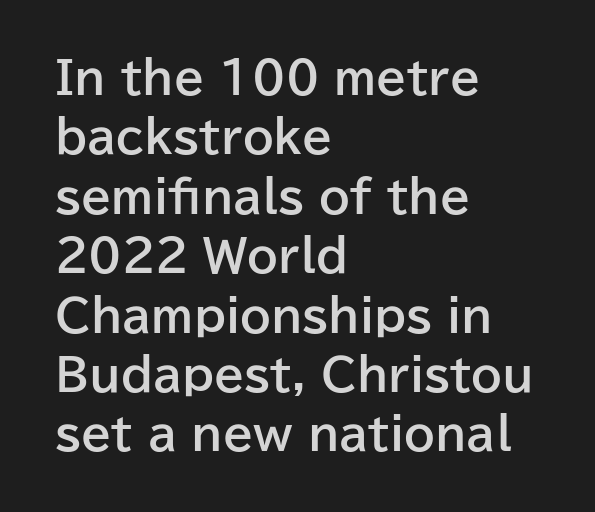
Q: Is the text bold? A: Yes.
Q: Is the text italic (slanted)? A: No, it is upright.
Q: Is the typeface a serif or a sans-serif typeface? A: Sans-serif.
Q: Is the text underlined? A: No.
Q: How is the paragraph aligned? A: Left-aligned.
Q: Is the spacing between letters normal or unusually wide? A: Normal.
Q: Is the spacing between lines tight, normal or loose? A: Normal.
Q: Width (condensed, normal, or wide)? A: Normal.
Q: Stroke contrast? A: Low.
Q: x-height? A: Medium.
Q: Monospaced? A: No.
